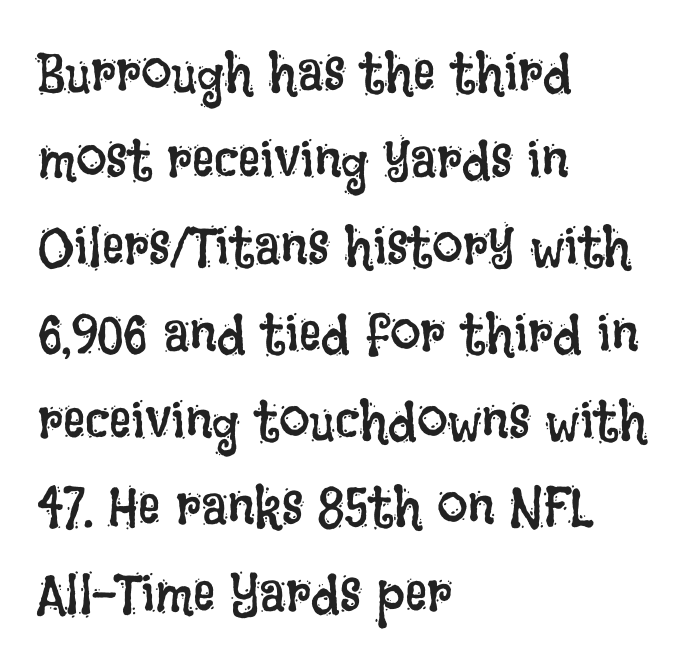
Whoever set this chose a conventional vertical rhythm. Style check: upright. These lines are rendered in a variable-pitch font. Letters rest on an invisible, unmarked baseline.
